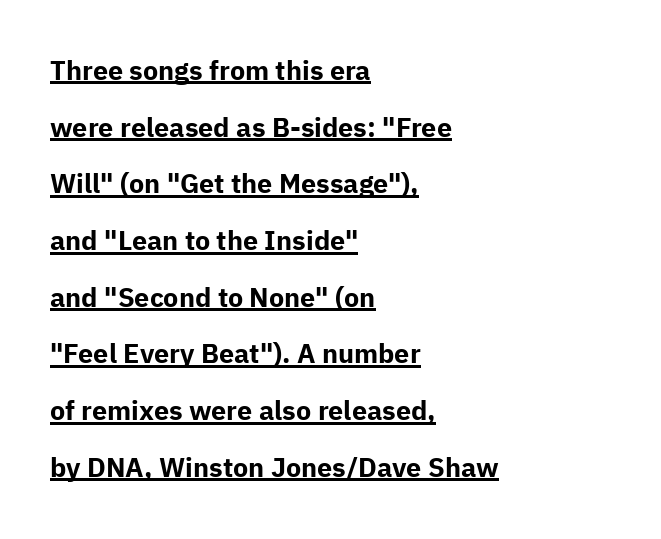
How would I describe the line gaps? Wide and relaxed. These characters rest on top of a visible drawn line. Line beginnings align vertically; line endings do not. Quick note: not italic, upright.
